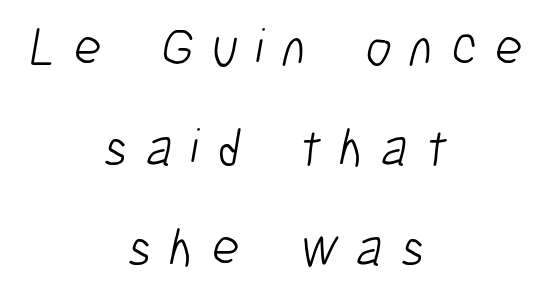
The image shows 53 px light, condensed sans-serif type; set centered, line spacing 1.89x, unusually wide letter spacing (+0.34 em), not underlined; low stroke contrast and a medium x-height.
